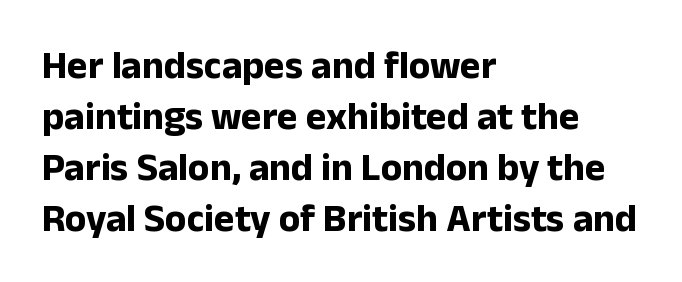
Q: Is the text bold? A: Yes.
Q: Is the text italic (slanted)? A: No, it is upright.
Q: Is the typeface a serif or a sans-serif typeface? A: Sans-serif.
Q: Is the text underlined? A: No.
Q: How is the paragraph aligned? A: Left-aligned.
Q: Is the spacing between letters normal or unusually wide? A: Normal.
Q: Is the spacing between lines tight, normal or loose? A: Normal.
Q: Width (condensed, normal, or wide)? A: Normal.
Q: Stroke contrast? A: Low.
Q: x-height? A: Medium.
Q: Monospaced? A: No.
